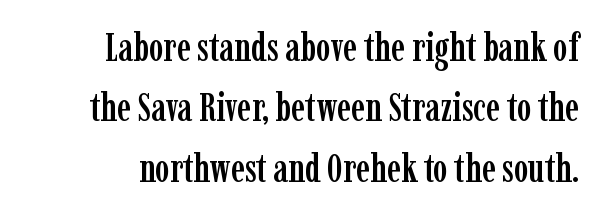
The image shows 39 px condensed serif type, upright; set normal line spacing (1.55x), normal letter spacing, not underlined; low stroke contrast and a medium x-height.
